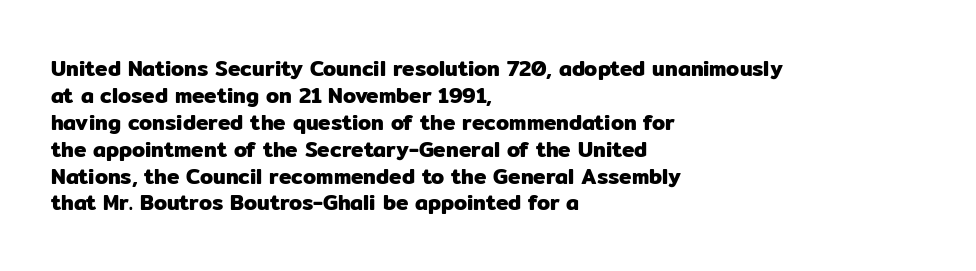
{"italic": "no", "underline": "no", "align": "left", "line_spacing": "normal", "line_spacing_ratio": 1.28, "letter_spacing": "normal", "letter_spacing_em": 0.0, "glyph_px": 21}
